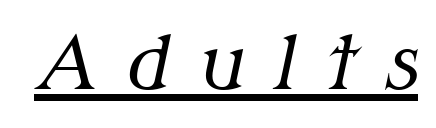
Compared with a typical body face, this is equally light or lighter still. The glyphs are accompanied by a horizontal stroke just below them. This sample has the flowing, uneven cadence of proportional lettering. Observe the serifs anchoring each vertical stroke in this sample. This rendering widens character spacing well past its baseline value. If you drew a line through each stem, it would be angled.
